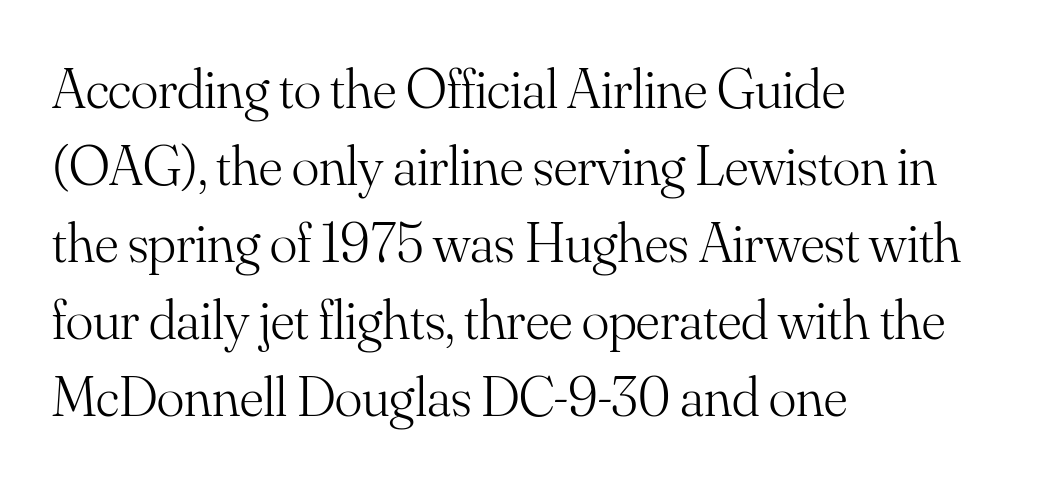
Q: Is the text bold? A: No.
Q: Is the text italic (slanted)? A: No, it is upright.
Q: Is the typeface a serif or a sans-serif typeface? A: Serif.
Q: Is the text underlined? A: No.
Q: How is the paragraph aligned? A: Left-aligned.
Q: Is the spacing between letters normal or unusually wide? A: Normal.
Q: Is the spacing between lines tight, normal or loose? A: Normal.
Q: Width (condensed, normal, or wide)? A: Normal.
Q: Stroke contrast? A: Medium.
Q: x-height? A: Small.
Q: Monospaced? A: No.
